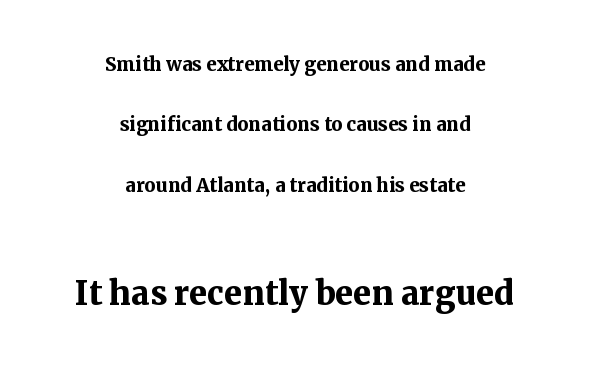
{"serif": "yes", "italic": "no", "bold": "yes", "weight": "semibold", "width": "normal", "stroke_contrast": "medium", "x_height": "medium", "monospaced": "no", "underline": "no", "align": "center", "line_spacing": "loose", "line_spacing_ratio": 2.42, "letter_spacing": "normal", "letter_spacing_em": 0.0, "larger_block": "second", "size_ratio": 1.76, "glyph_px": 44}
